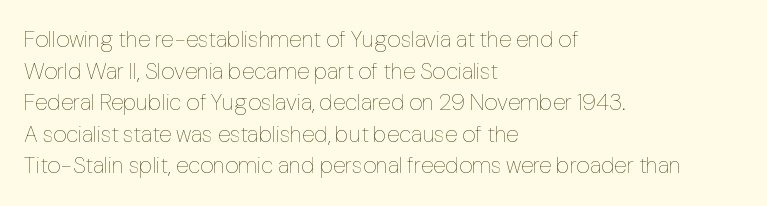
The image shows 23 px text type, upright; set left-aligned, normal line spacing (1.37x), normal letter spacing, not underlined.
